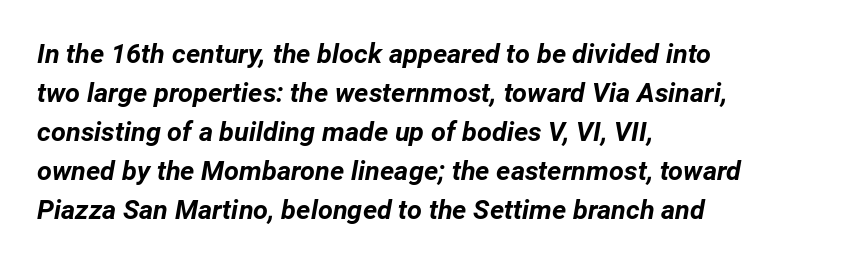
{"italic": "yes", "lean": "right", "slant_degrees": 12, "bold": "yes", "underline": "no", "align": "left", "line_spacing": "normal", "line_spacing_ratio": 1.44, "letter_spacing": "normal", "letter_spacing_em": 0.0, "glyph_px": 27}
